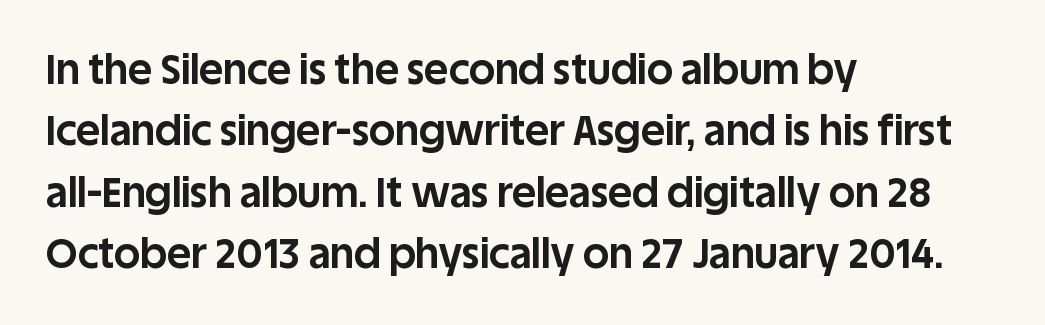
This is sans-serif lettering, the kind often seen on screens and signage. These lines are set flush left with a ragged right edge. The rendering uses a moderate line-height, typical for paragraphs. Caption: bold face, heavy strokes. Descender tails drop into unmarked territory.
